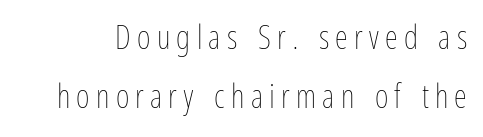
The image shows 33 px thin, condensed type, upright; set line spacing 1.78x, not underlined; low stroke contrast and a medium x-height.
